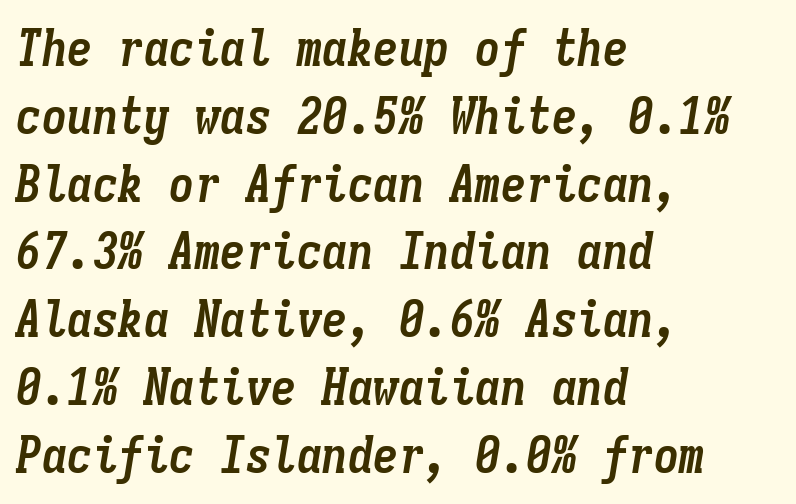
Q: Is the text bold? A: Yes.
Q: Is the text italic (slanted)? A: Yes, it leans right by about 9 degrees.
Q: Is the text underlined? A: No.
Q: How is the paragraph aligned? A: Left-aligned.
Q: Is the spacing between letters normal or unusually wide? A: Normal.
Q: Is the spacing between lines tight, normal or loose? A: Normal.
Q: Width (condensed, normal, or wide)? A: Condensed.
Q: Stroke contrast? A: Low.
Q: x-height? A: Medium.
Q: Monospaced? A: Yes.
